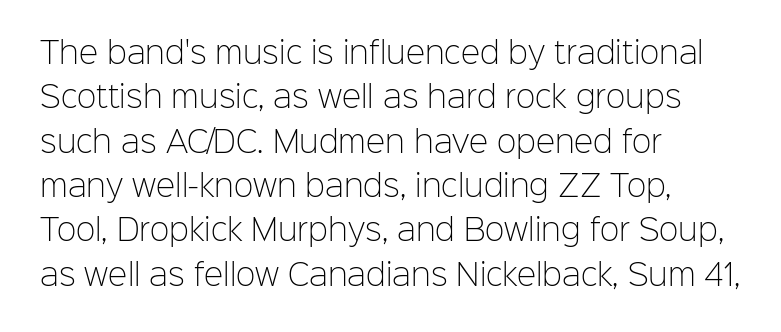
Characters remain perfectly vertical along every line. What kind of face is this? One without serifs — a sans. Short note: letters normally spaced. Nothing heavy about these letters — not bold at all.
